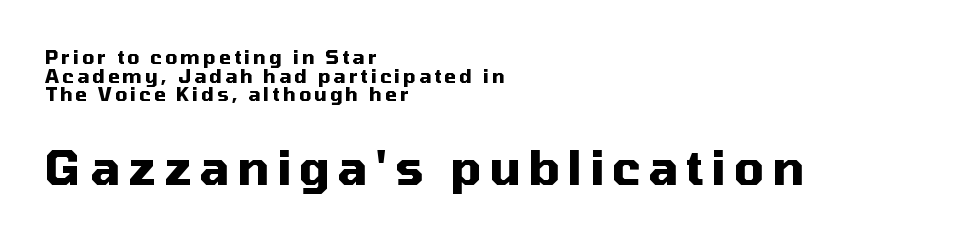
Nope, no serifs anywhere on these letters. Weight check: bold — yes, fully. Looks like regular typesetting: each glyph gets only the width it needs. The lettering stays uniformly vertical, giving the passage a roman look.
